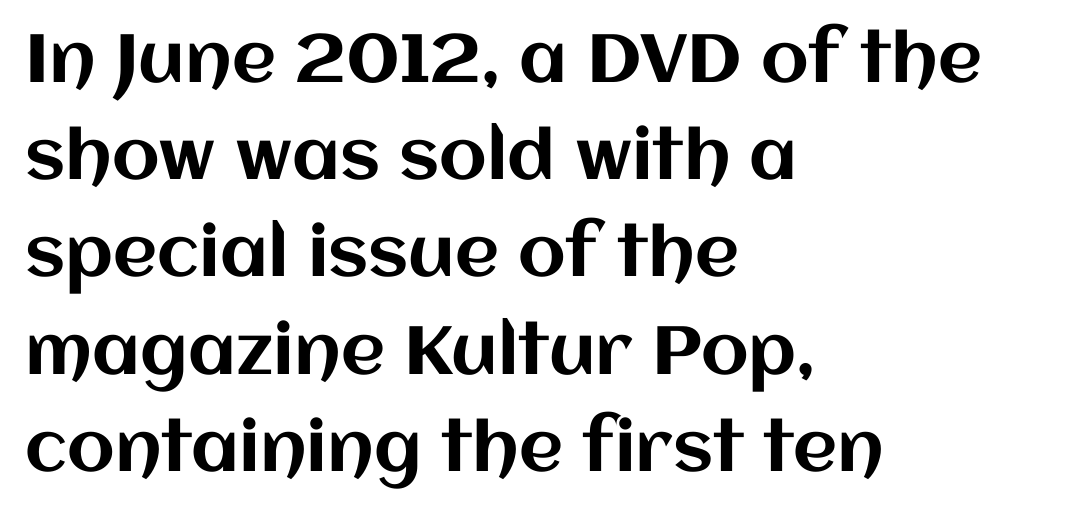
The image shows 68 px text type, upright; set left-aligned, normal line spacing (1.43x), normal letter spacing, not underlined; medium stroke contrast and a large x-height.
